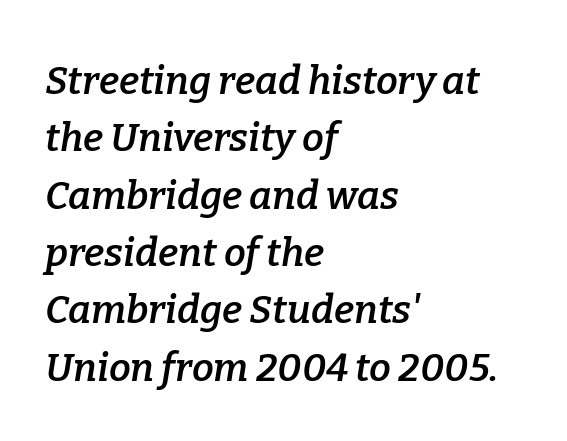
Q: Is the text bold? A: Semi-bold.
Q: Is the text italic (slanted)? A: Yes, it leans right by about 9 degrees.
Q: Is the typeface a serif or a sans-serif typeface? A: Serif.
Q: Is the text underlined? A: No.
Q: How is the paragraph aligned? A: Left-aligned.
Q: Is the spacing between letters normal or unusually wide? A: Normal.
Q: Is the spacing between lines tight, normal or loose? A: Normal.
Q: Width (condensed, normal, or wide)? A: Normal.
Q: Stroke contrast? A: Low.
Q: x-height? A: Medium.
Q: Monospaced? A: No.
